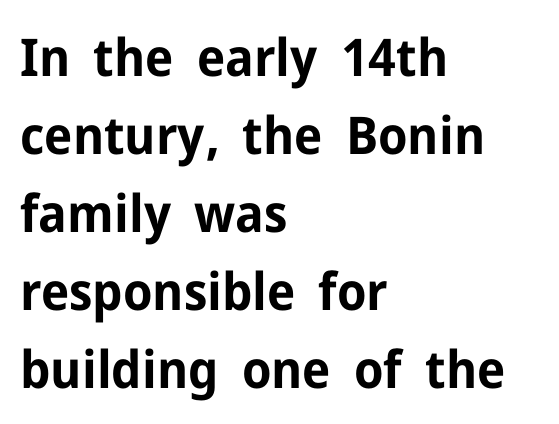
{"serif": "no", "italic": "no", "bold": "yes", "weight": "bold", "width": "normal", "stroke_contrast": "low", "x_height": "medium", "monospaced": "no", "underline": "no", "align": "left", "line_spacing": "normal", "line_spacing_ratio": 1.5, "letter_spacing": "normal", "letter_spacing_em": 0.0, "glyph_px": 52}
